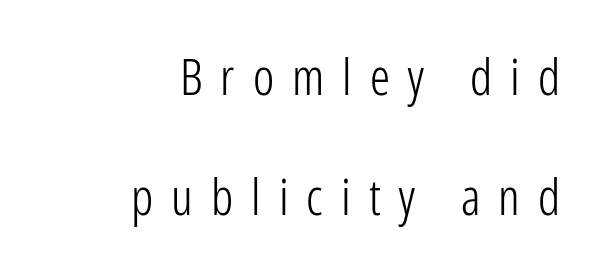
Q: Is the text bold? A: No.
Q: Is the text italic (slanted)? A: No, it is upright.
Q: Is the typeface a serif or a sans-serif typeface? A: Sans-serif.
Q: Is the text underlined? A: No.
Q: How is the paragraph aligned? A: Right-aligned.
Q: Is the spacing between letters normal or unusually wide? A: Unusually wide.
Q: Is the spacing between lines tight, normal or loose? A: Loose.
Q: Width (condensed, normal, or wide)? A: Condensed.
Q: Stroke contrast? A: Low.
Q: x-height? A: Medium.
Q: Monospaced? A: No.
